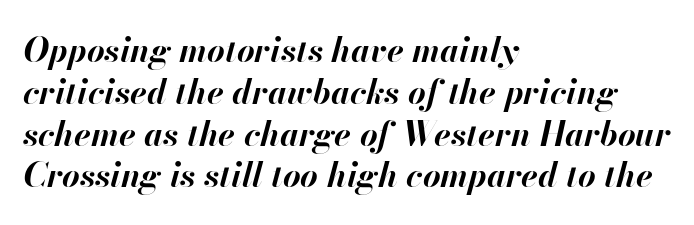
The typesetting leans heavy: a genuine bold. Visually the block forms a straight wall on the left and a jagged coastline on the right. There is no visible air inserted between adjacent glyphs. Character widths vary here, with narrow letters taking less room than wide ones.
